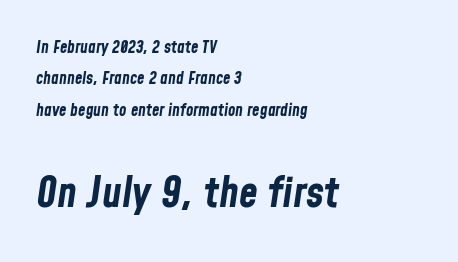
The image shows 43 px bold, condensed type, italic (leaning right); set left-aligned, line spacing 1.84x, normal letter spacing, not underlined; the second (bottom) block is 2.53x larger; low stroke contrast and a medium x-height.
